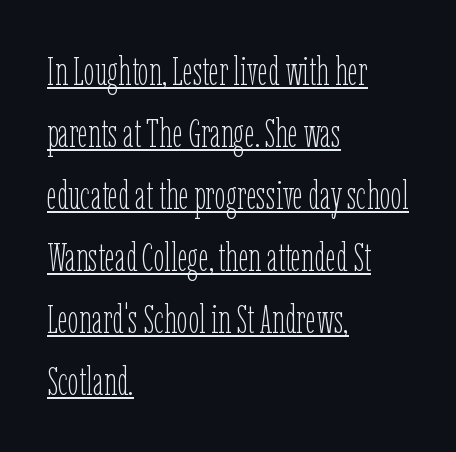
The image shows 40 px thin, condensed type, upright; set left-aligned, normal line spacing (1.55x), normal letter spacing, underlined; low stroke contrast and a medium x-height.
